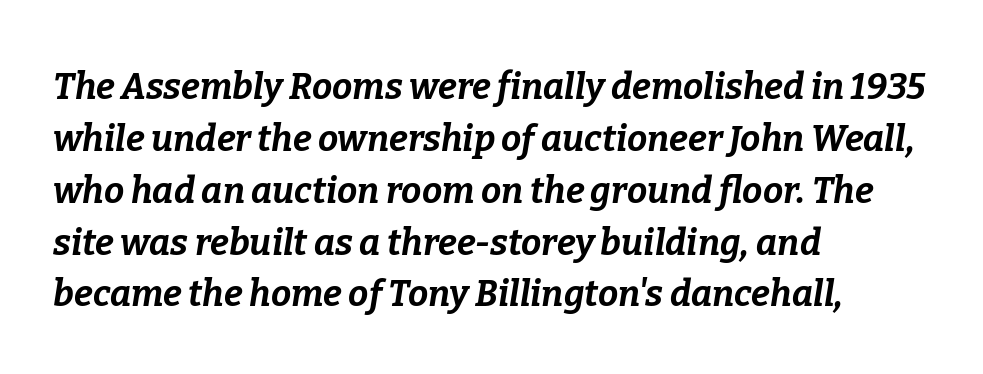
Clear beneath every line of the passage. Each letter keeps its own natural width here, so spacing adapts to shape. Compared with an ordinary text face, these strokes are far heavier — a full bold. Each new line begins a customary step beneath the previous one. The ragged edge is on the right, which tells us the setting is flush left.
